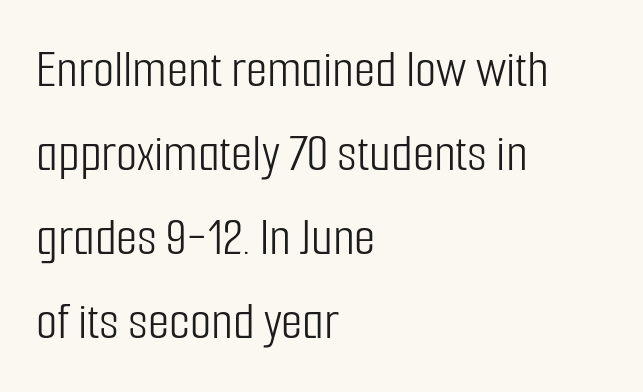
Q: Is the text bold? A: No.
Q: Is the text italic (slanted)? A: No, it is upright.
Q: Is the typeface a serif or a sans-serif typeface? A: Sans-serif.
Q: Is the text underlined? A: No.
Q: How is the paragraph aligned? A: Left-aligned.
Q: Is the spacing between letters normal or unusually wide? A: Normal.
Q: Is the spacing between lines tight, normal or loose? A: Normal.
Q: Width (condensed, normal, or wide)? A: Condensed.
Q: Stroke contrast? A: Low.
Q: x-height? A: Medium.
Q: Monospaced? A: No.
